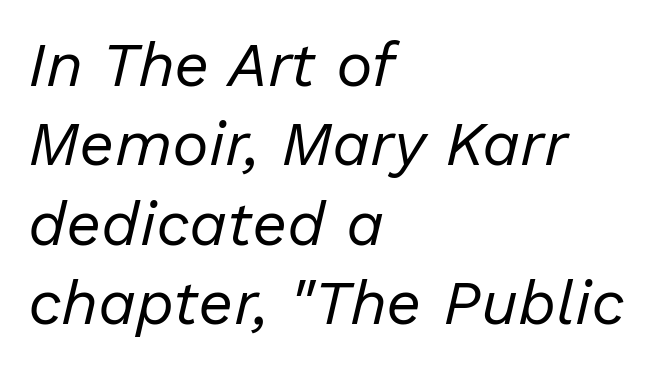
Honestly, the row spacing looks completely unremarkable. Each letter keeps its own natural width here, so spacing adapts to shape. The text carries the slant typical of an italic or oblique font. This reads as an unemphasized weight, regular at the heaviest. Layout note: lines flush left.
